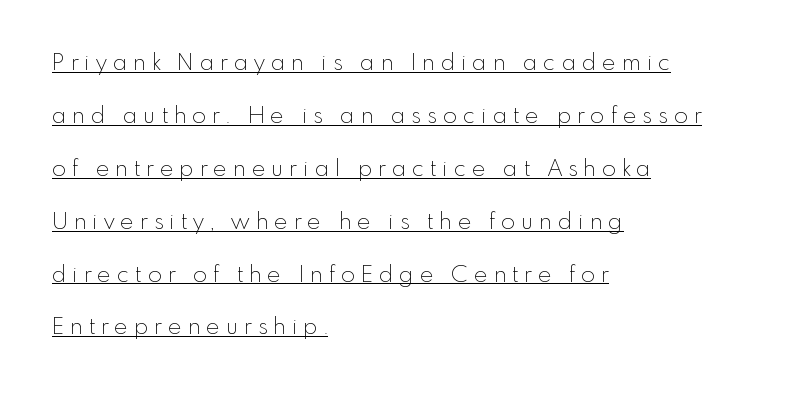
You could fit nearly another row in the gap between these rows. The line texture is sparse and dotted thanks to wide tracking. Tall strokes in this sample are plumb rather than angled. A baseline rule has been typeset under these characters. The lines are quadded left. Stem width sits at or under what a default text font uses.
